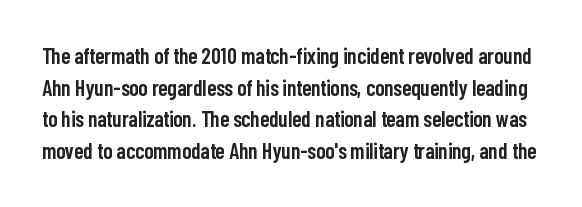
Q: Is the text bold? A: Semi-bold.
Q: Is the text italic (slanted)? A: No, it is upright.
Q: Is the text underlined? A: No.
Q: Is the spacing between letters normal or unusually wide? A: Normal.
Q: Is the spacing between lines tight, normal or loose? A: Normal.
